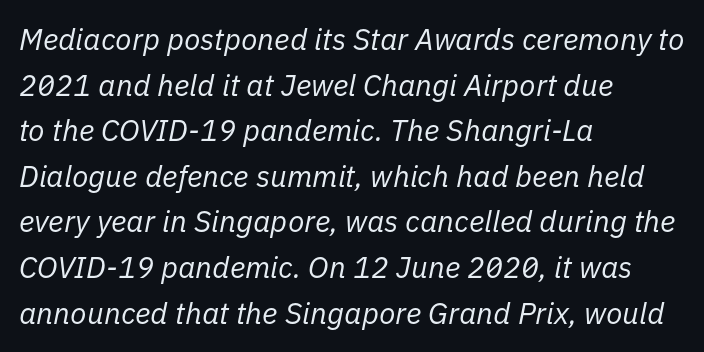
{"italic": "yes", "lean": "right", "slant_degrees": 11, "bold": "no", "weight": "regular", "width": "normal", "stroke_contrast": "low", "x_height": "medium", "monospaced": "no", "underline": "no", "align": "left", "line_spacing": "normal", "line_spacing_ratio": 1.52, "letter_spacing": "normal", "letter_spacing_em": 0.0, "glyph_px": 30}
